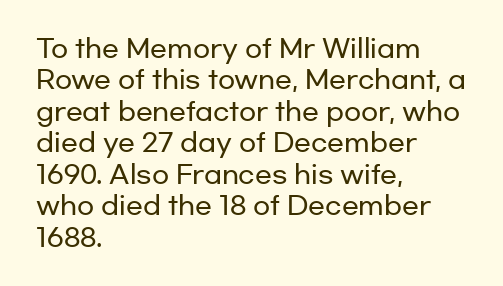
The image shows 25 px text type, upright; set left-aligned, normal line spacing (1.26x), normal letter spacing, not underlined.
